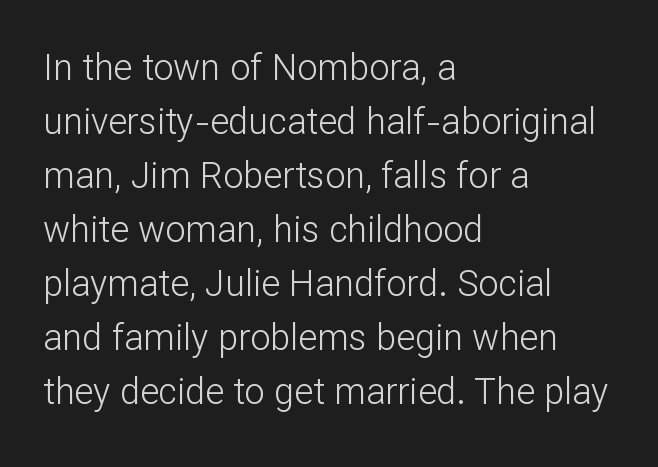
{"serif": "no", "italic": "no", "bold": "no", "weight": "light", "width": "normal", "stroke_contrast": "low", "x_height": "medium", "monospaced": "no", "underline": "no", "align": "left", "line_spacing": "normal", "line_spacing_ratio": 1.5, "letter_spacing": "normal", "letter_spacing_em": 0.0, "glyph_px": 36}
